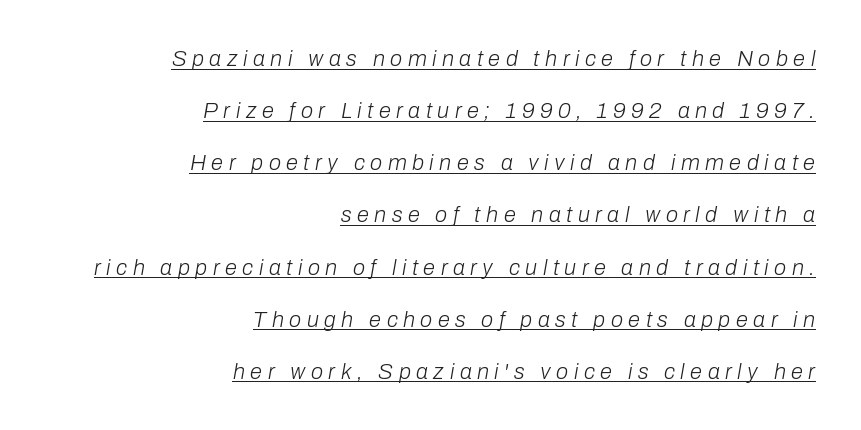
The image shows 22 px text type, italic (leaning right); set right-aligned, loose line spacing (2.37x), unusually wide letter spacing (+0.25 em), underlined.
